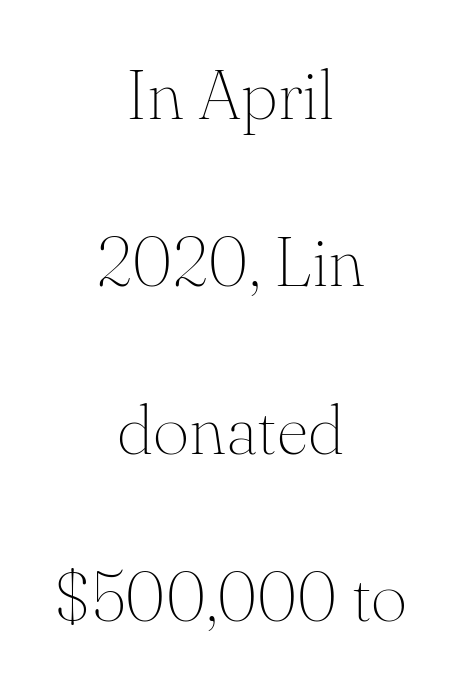
The passage is arranged like a title page — every line centered. Here the designer chose a conventional face with non-uniform glyph widths. Glyph-to-glyph distance matches everyday printed text. Is there much room between lines? Yes — plenty of vertical air separates them.
